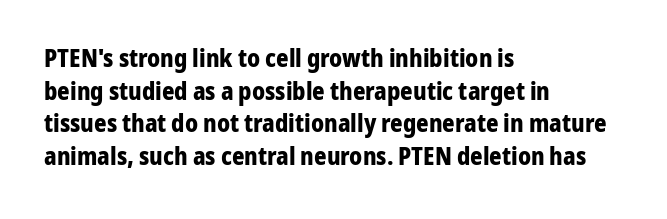
{"italic": "no", "bold": "yes", "underline": "no", "align": "left", "line_spacing": "normal", "line_spacing_ratio": 1.36, "letter_spacing": "normal", "letter_spacing_em": 0.0, "glyph_px": 24}
